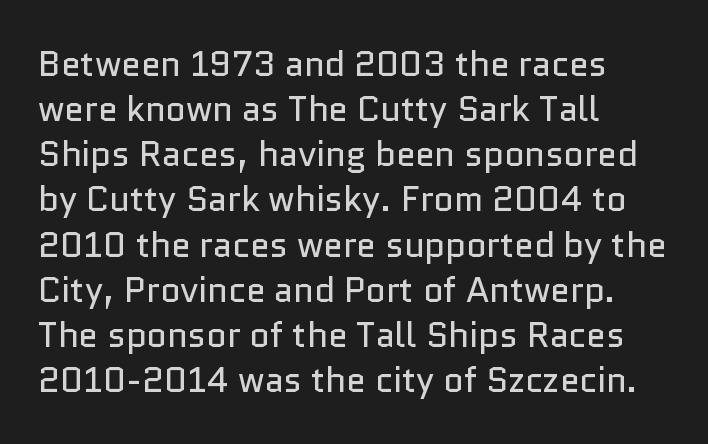
Q: Is the text bold? A: No.
Q: Is the text italic (slanted)? A: No, it is upright.
Q: Is the typeface a serif or a sans-serif typeface? A: Sans-serif.
Q: Is the text underlined? A: No.
Q: How is the paragraph aligned? A: Left-aligned.
Q: Is the spacing between letters normal or unusually wide? A: Normal.
Q: Is the spacing between lines tight, normal or loose? A: Normal.
Q: Width (condensed, normal, or wide)? A: Normal.
Q: Stroke contrast? A: Low.
Q: x-height? A: Medium.
Q: Monospaced? A: No.
